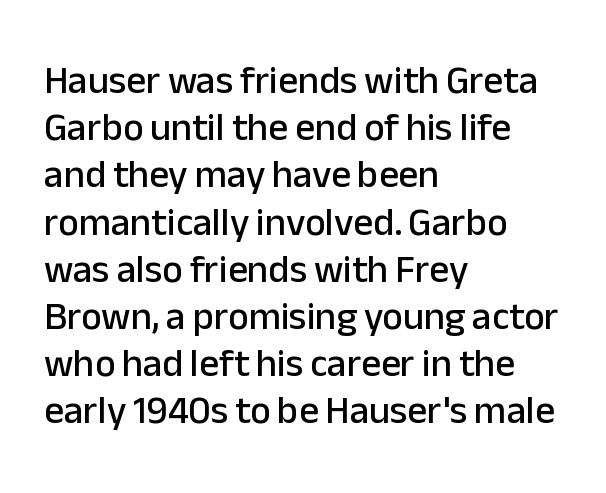
You could not count columns in this text — the font is proportionally spaced. The gap between lines stays unmarked. Quick note: not italic, upright. Short note: letters normally spaced. Alignment: flush left.
